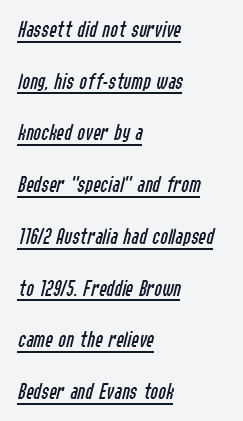
The string is rendered with underlining switched on. This reads as an unemphasized weight, regular at the heaviest. The compositor pushed each line to the left boundary. Characters are canted at an angle relative to the baseline's perpendicular. Between one letter and the next there's only the usual sliver of space.
